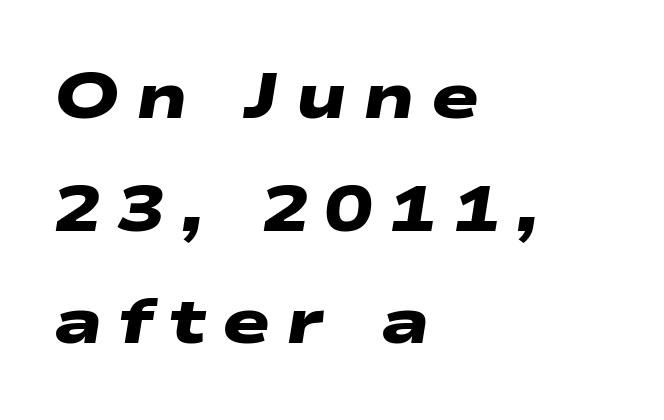
The image shows 64 px heavy, wide sans-serif type; set left-aligned, line spacing 1.76x, unusually wide letter spacing (+0.25 em), not underlined; low stroke contrast and a medium x-height.
